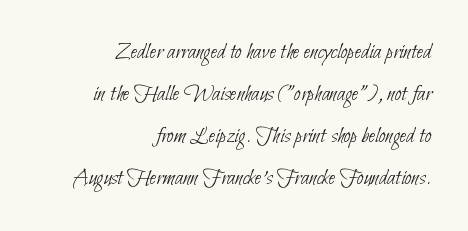
{"bold": "no", "underline": "no", "align": "right", "line_spacing_ratio": 1.75, "letter_spacing": "normal", "letter_spacing_em": 0.0, "glyph_px": 24}
